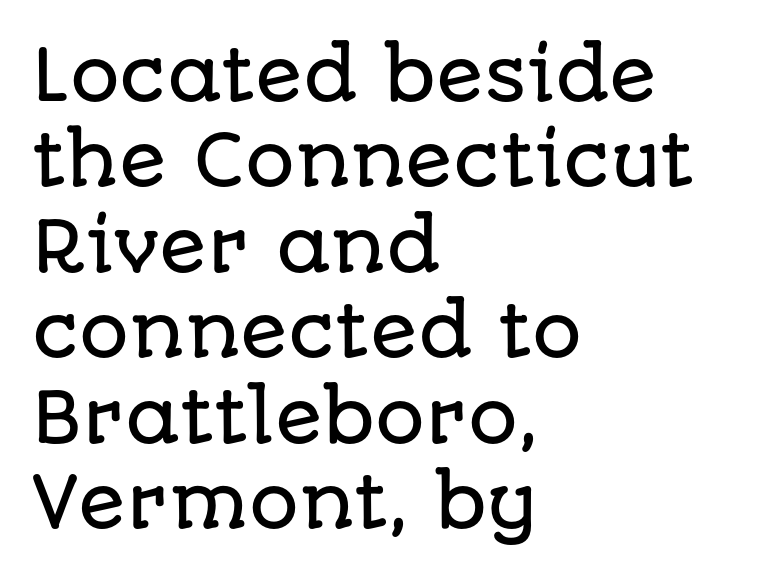
Note the varied advance widths — an 'i' is clearly narrower than an 'm'. Nothing unusual about the tracking: characters are spaced as the font intends. You can tell from the bare stems that sans-serif type was used. Leftover space on each line is placed entirely after the last word.
